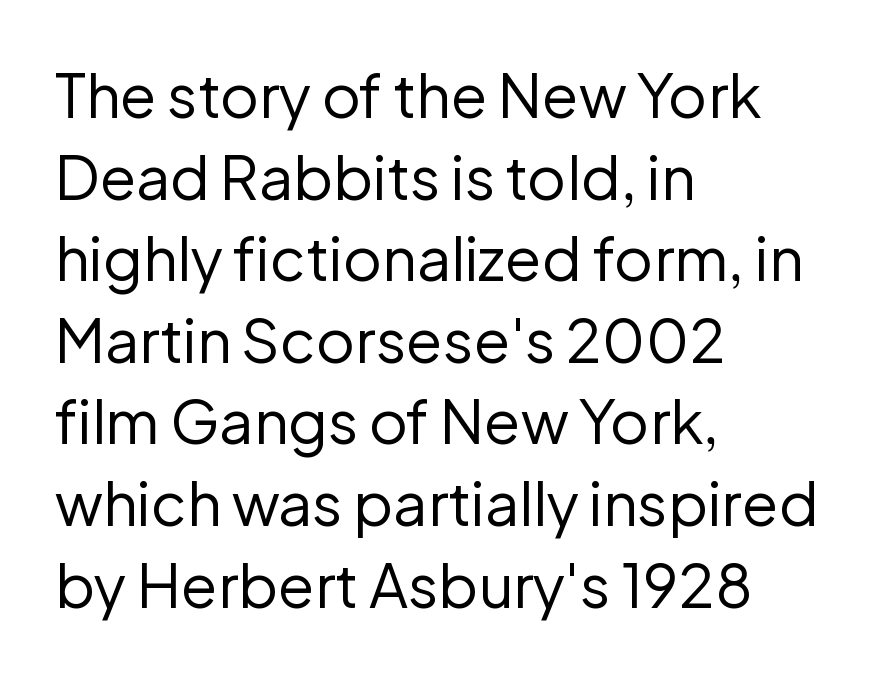
Q: Is the text bold? A: No.
Q: Is the text italic (slanted)? A: No, it is upright.
Q: Is the typeface a serif or a sans-serif typeface? A: Sans-serif.
Q: Is the text underlined? A: No.
Q: How is the paragraph aligned? A: Left-aligned.
Q: Is the spacing between letters normal or unusually wide? A: Normal.
Q: Is the spacing between lines tight, normal or loose? A: Normal.
Q: Width (condensed, normal, or wide)? A: Normal.
Q: Stroke contrast? A: Low.
Q: x-height? A: Medium.
Q: Monospaced? A: No.
